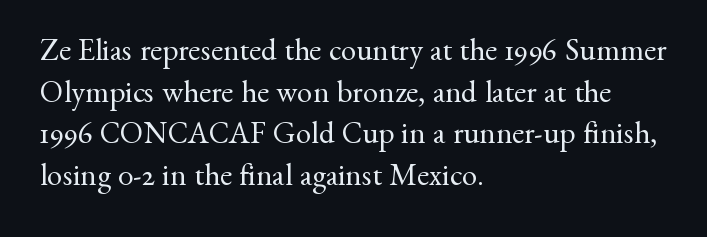
{"serif": "yes", "italic": "no", "bold": "no", "weight": "regular", "width": "normal", "stroke_contrast": "medium", "x_height": "small", "monospaced": "no", "underline": "no", "align": "left", "line_spacing": "normal", "line_spacing_ratio": 1.34, "letter_spacing": "normal", "letter_spacing_em": 0.0, "glyph_px": 31}
